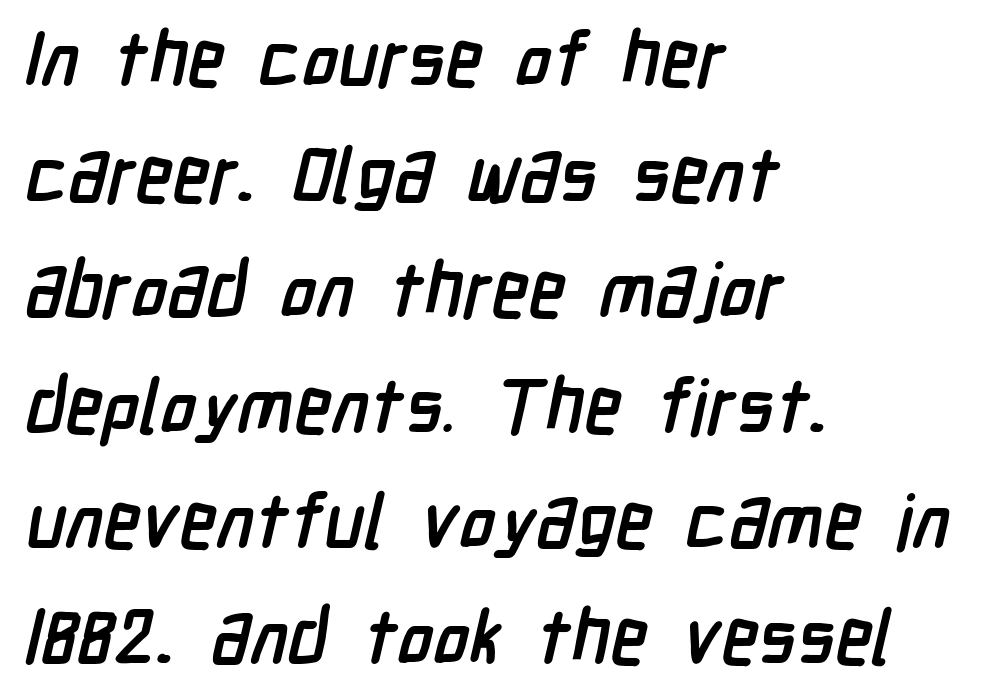
Q: Is the text bold? A: Yes.
Q: Is the typeface a serif or a sans-serif typeface? A: Sans-serif.
Q: Is the text underlined? A: No.
Q: How is the paragraph aligned? A: Left-aligned.
Q: Is the spacing between letters normal or unusually wide? A: Normal.
Q: Is the spacing between lines tight, normal or loose? A: Normal.
Q: Width (condensed, normal, or wide)? A: Condensed.
Q: Stroke contrast? A: Low.
Q: x-height? A: Medium.
Q: Monospaced? A: No.
